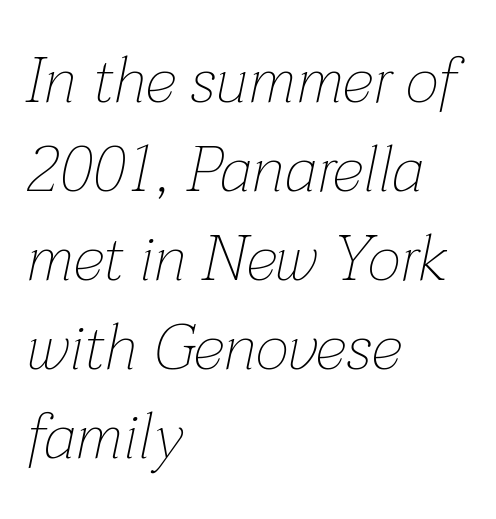
{"italic": "yes", "lean": "right", "slant_degrees": 12, "bold": "no", "weight": "thin", "width": "normal", "stroke_contrast": "low", "x_height": "medium", "monospaced": "no", "underline": "no", "align": "left", "line_spacing": "normal", "line_spacing_ratio": 1.39, "letter_spacing": "normal", "letter_spacing_em": 0.0, "glyph_px": 64}
